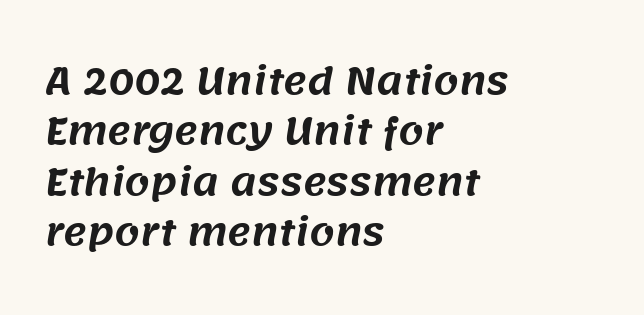
The image shows 36 px sans-serif type; set left-aligned, normal line spacing (1.4x), normal letter spacing, not underlined; medium stroke contrast and a large x-height.
